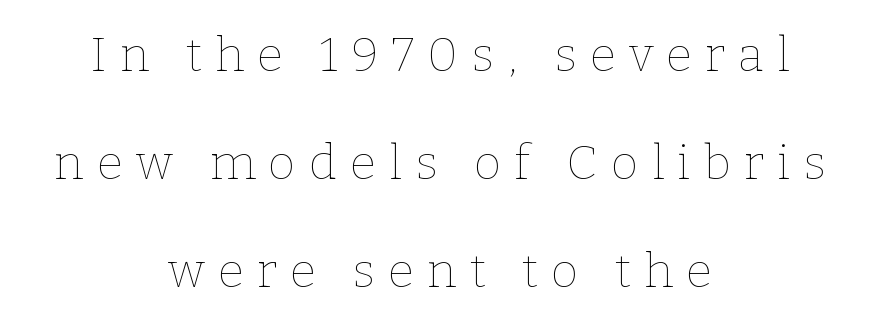
Leading: increased. Words float on clear page, feet unadorned. A typesetter would call this proportional, since set widths differ per character. Casual observation: everything's sitting right in the middle.
